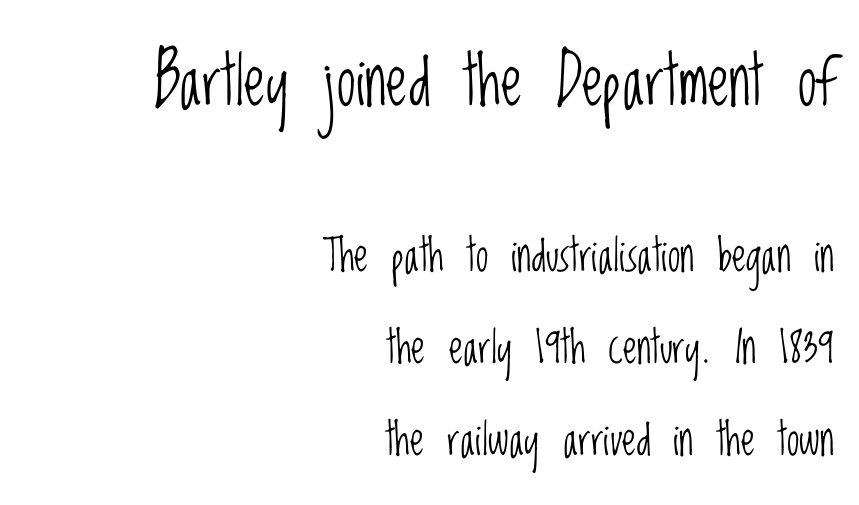
Every stem runs plumb, perpendicular to the baseline. Leftover space on each line is placed entirely before the opening word. Visually, the top section dominates because its glyphs are scaled up. Compared with typical body copy, the letter spacing here is the same.
